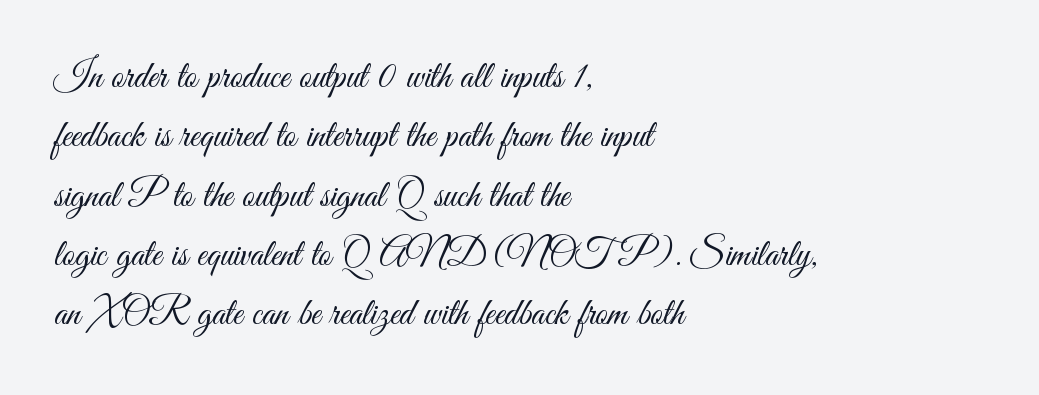
The image shows 38 px light, condensed sans-serif type; set left-aligned, normal line spacing (1.56x), normal letter spacing, not underlined; medium stroke contrast and a small x-height.
